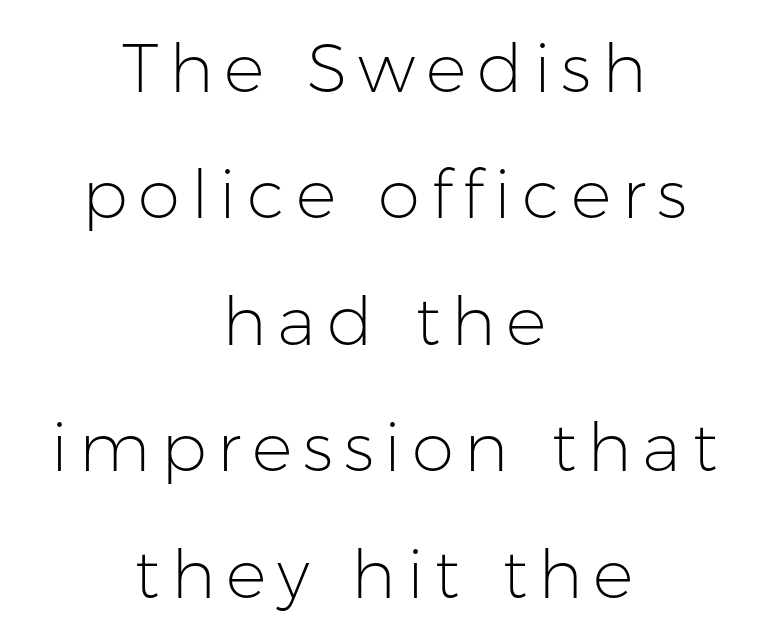
The image shows 68 px light sans-serif type, upright; set centered, line spacing 1.86x, not underlined; low stroke contrast and a medium x-height.
